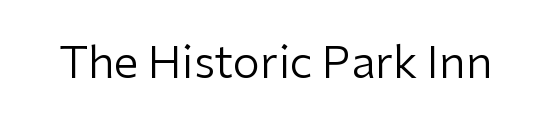
A roman cut, with each character standing at attention. Spacing between characters is what you'd get straight out of the box. A typesetter would call this proportional, since set widths differ per character. Check where the strokes stop: nothing finishes them off — pure sans.
